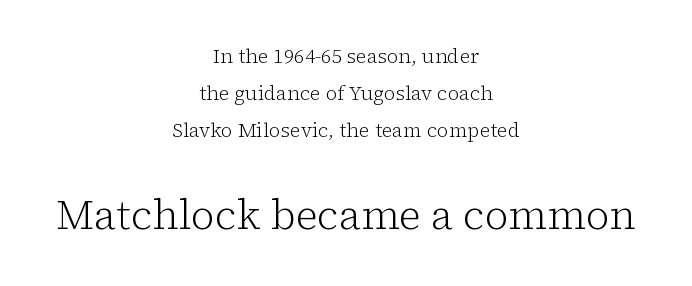
Stroke thickness stays within the range of a standard reading face or lighter. Quick note: not italic, upright. Typeset on center — no edge is straight. The face used here is rendered with its standard letterfit.
